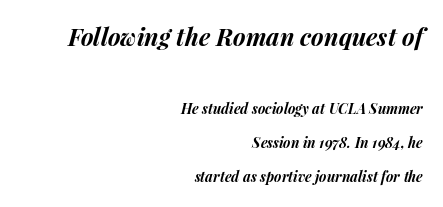
What stands out about the letter spacing? Nothing — it is the standard amount. Scale decreases going downward across the two blocks. Quick note: underline off. Whoever set this chose breathing room over compactness in the vertical rhythm. The setting favours the right margin, as signatures and pull-quotes sometimes do.
